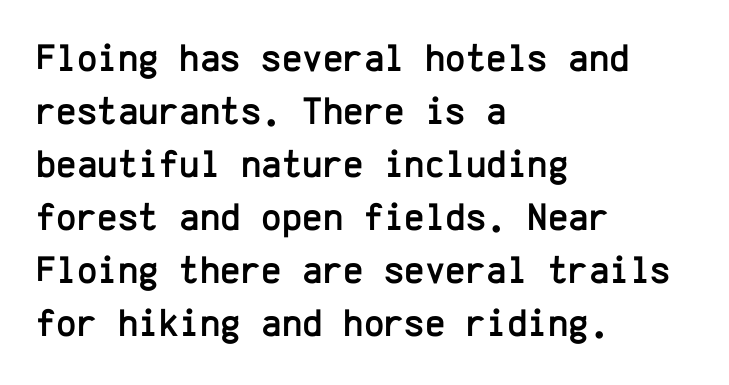
The image shows 39 px sans-serif type, upright, monospaced; set left-aligned, normal line spacing (1.36x), normal letter spacing, not underlined; low stroke contrast and a medium x-height.
